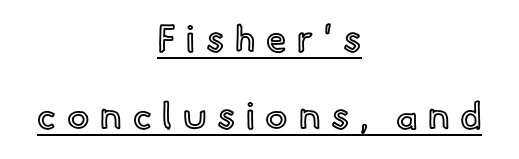
Q: Is the text italic (slanted)? A: No, it is upright.
Q: Is the text underlined? A: Yes.
Q: How is the paragraph aligned? A: Centered.
Q: Is the spacing between letters normal or unusually wide? A: Unusually wide.
Q: Is the spacing between lines tight, normal or loose? A: Loose.
Q: Width (condensed, normal, or wide)? A: Normal.
Q: x-height? A: Small.
Q: Monospaced? A: No.
